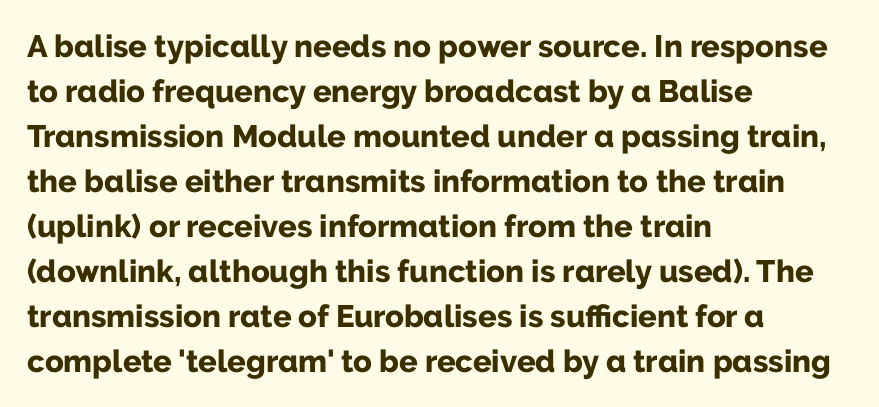
The image shows 31 px bold sans-serif type, upright; set left-aligned, normal line spacing (1.45x), normal letter spacing, not underlined; low stroke contrast and a medium x-height.
